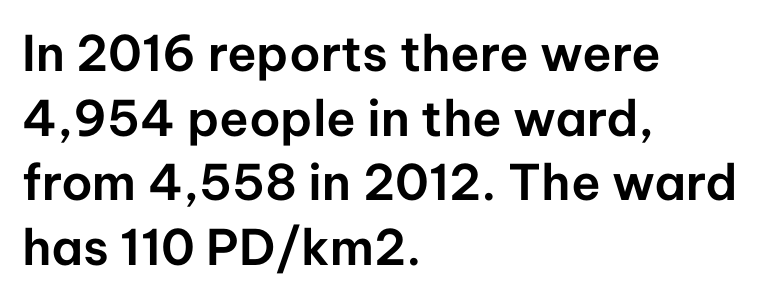
Q: Is the text italic (slanted)? A: No, it is upright.
Q: Is the typeface a serif or a sans-serif typeface? A: Sans-serif.
Q: Is the text underlined? A: No.
Q: How is the paragraph aligned? A: Left-aligned.
Q: Is the spacing between letters normal or unusually wide? A: Normal.
Q: Is the spacing between lines tight, normal or loose? A: Normal.
Q: Width (condensed, normal, or wide)? A: Normal.
Q: Stroke contrast? A: Low.
Q: x-height? A: Medium.
Q: Monospaced? A: No.
